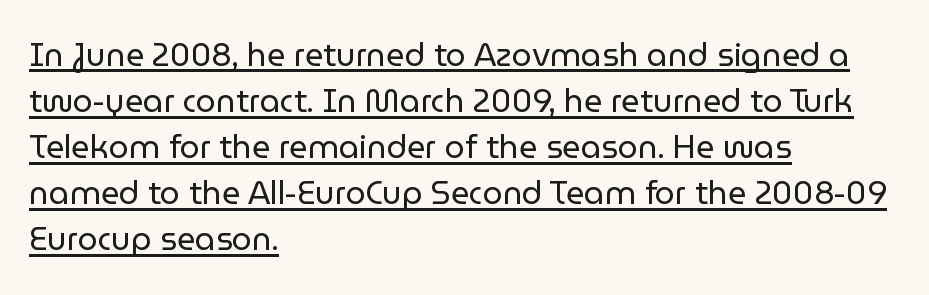
{"serif": "no", "italic": "no", "bold": "no", "weight": "regular", "width": "normal", "stroke_contrast": "low", "x_height": "medium", "monospaced": "no", "underline": "yes", "align": "left", "line_spacing": "normal", "line_spacing_ratio": 1.44, "letter_spacing": "normal", "letter_spacing_em": 0.0, "glyph_px": 32}
